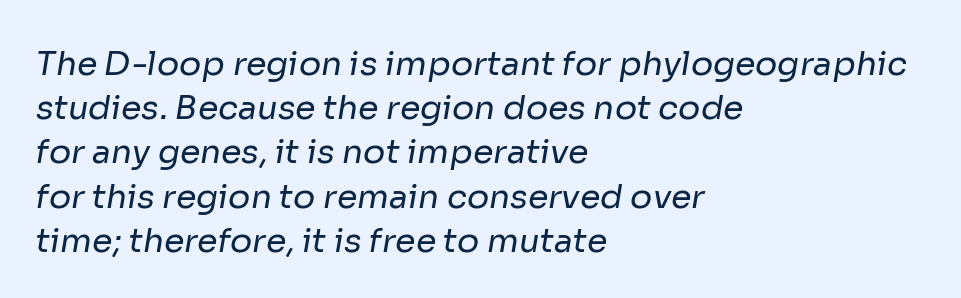
Tracking value appears to be zero — textbook default spacing. Words float on clear page, feet unadorned. Is there much room between lines? A standard amount, neither cramped nor airy. Here the designer chose a conventional face with non-uniform glyph widths. Serif or sans? Sans — the stroke terminals are bare.
